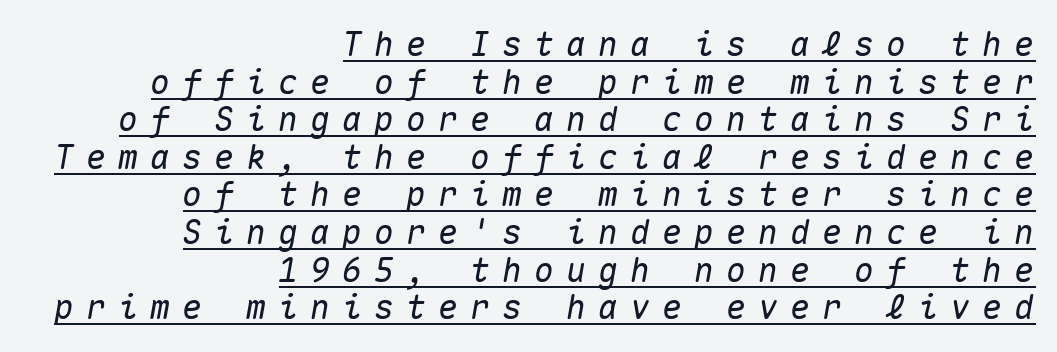
{"italic": "yes", "lean": "right", "slant_degrees": 10, "width": "normal", "stroke_contrast": "medium", "x_height": "medium", "monospaced": "yes", "underline": "yes", "align": "right", "line_spacing": "tight", "line_spacing_ratio": 1.14, "letter_spacing": "wide", "letter_spacing_em": 0.37, "glyph_px": 33}
